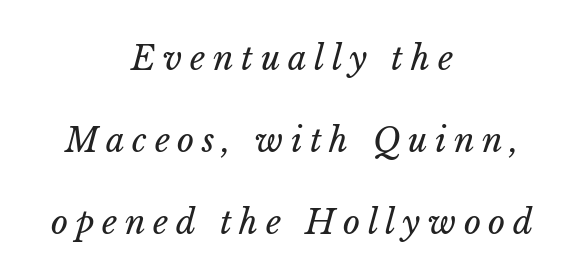
Q: Is the text bold? A: No.
Q: Is the text italic (slanted)? A: Yes, it leans right by about 15 degrees.
Q: Is the text underlined? A: No.
Q: How is the paragraph aligned? A: Centered.
Q: Is the spacing between letters normal or unusually wide? A: Unusually wide.
Q: Is the spacing between lines tight, normal or loose? A: Loose.
Q: Width (condensed, normal, or wide)? A: Normal.
Q: Stroke contrast? A: Low.
Q: x-height? A: Medium.
Q: Monospaced? A: No.
